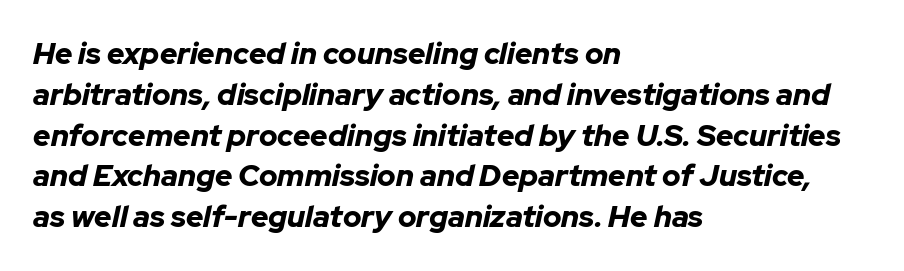
{"italic": "yes", "lean": "right", "slant_degrees": 12, "bold": "yes", "weight": "bold", "width": "normal", "stroke_contrast": "low", "x_height": "medium", "monospaced": "no", "underline": "no", "align": "left", "line_spacing": "normal", "line_spacing_ratio": 1.36, "letter_spacing": "normal", "letter_spacing_em": 0.0, "glyph_px": 30}
